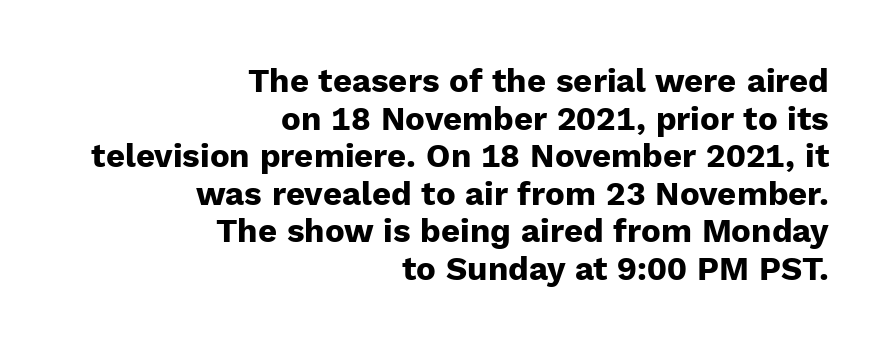
The specimen reads as upright at a glance. Vertically, the passage feels compressed, each row crowding the next. This sample is right-justified, so line beginnings fall wherever the words allow. How are the letters spaced? Ordinarily, with no added tracking. Check under the words: just untouched page. Heavy-handed strokes throughout: this text is bold.
